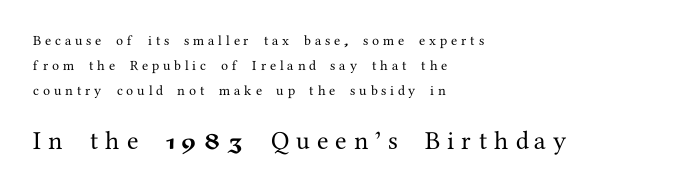
Q: Is the text italic (slanted)? A: No, it is upright.
Q: Is the text underlined? A: No.
Q: How is the paragraph aligned? A: Left-aligned.
Q: Is the spacing between letters normal or unusually wide? A: Unusually wide.
Q: Which block of text is set in a larger size, the first (top) or the second (bottom)? A: The second (bottom) one.
